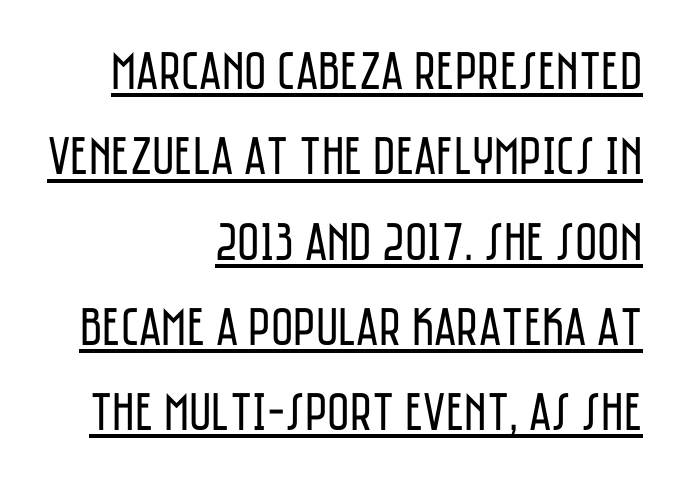
Stroke mass is kept to a normal reading level or below. Check the space under the baseline: a stroke is drawn there. Tracking here is standard; glyphs follow each other at the usual distance. Classification — sans serif. The rag falls on the left side of this text block.
